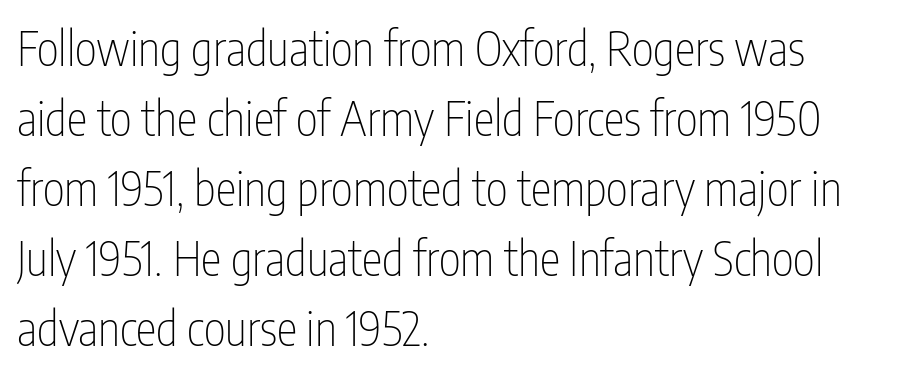
{"serif": "no", "italic": "no", "bold": "no", "weight": "thin", "width": "condensed", "stroke_contrast": "low", "x_height": "medium", "monospaced": "no", "underline": "no", "align": "left", "line_spacing": "normal", "line_spacing_ratio": 1.49, "letter_spacing": "normal", "letter_spacing_em": 0.0, "glyph_px": 47}
